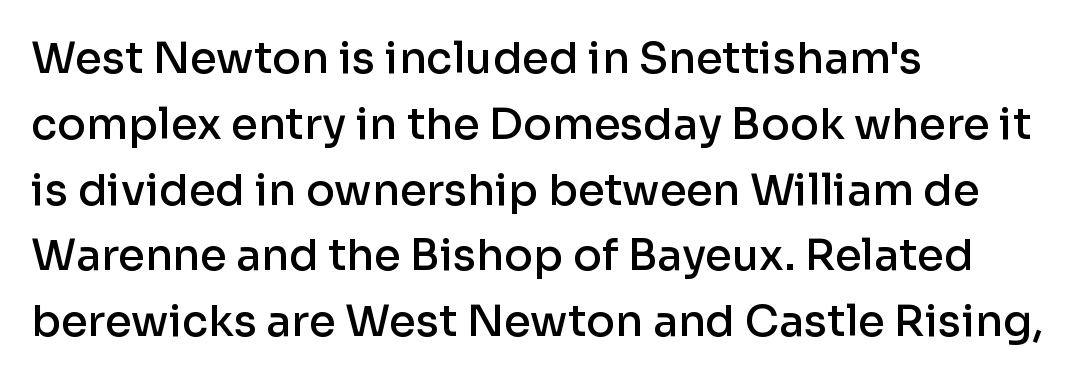
{"serif": "no", "italic": "no", "bold": "semi", "weight": "semibold", "width": "normal", "stroke_contrast": "low", "x_height": "medium", "monospaced": "no", "underline": "no", "align": "left", "line_spacing": "normal", "line_spacing_ratio": 1.53, "letter_spacing": "normal", "letter_spacing_em": 0.0, "glyph_px": 43}
